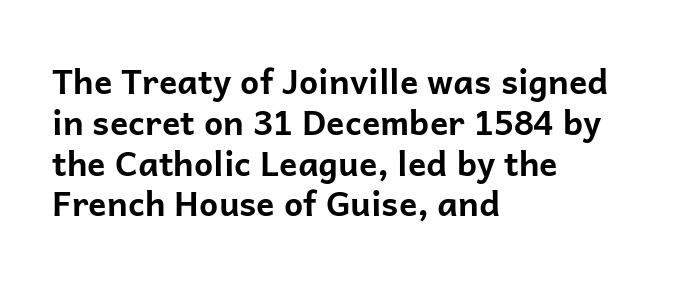
The image shows 34 px bold sans-serif type, upright; set left-aligned, line spacing 1.2x, normal letter spacing, not underlined; low stroke contrast and a medium x-height.
